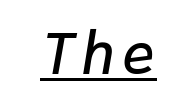
Q: Is the text bold? A: Semi-bold.
Q: Is the text italic (slanted)? A: Yes, it leans right by about 9 degrees.
Q: Is the text underlined? A: Yes.
Q: Width (condensed, normal, or wide)? A: Normal.
Q: Stroke contrast? A: Low.
Q: x-height? A: Medium.
Q: Monospaced? A: Yes.
